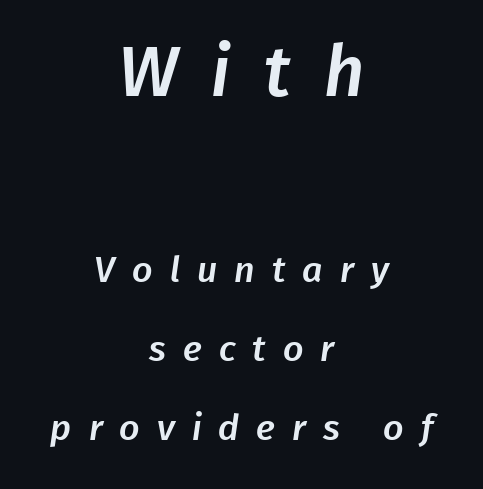
The image shows 71 px sans-serif type; set centered, loose line spacing (2.2x), unusually wide letter spacing (+0.47 em), not underlined; the first (top) block is 1.97x larger; low stroke contrast and a medium x-height.
